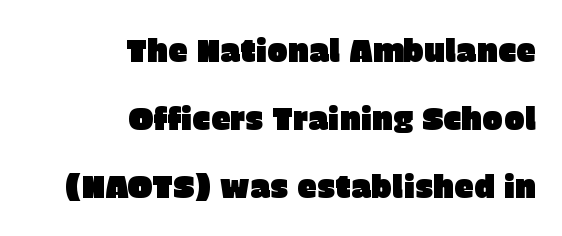
Characters remain perfectly vertical along every line. Varying glyph widths throughout — classic text-font behaviour. Every row of glyphs terminates at an identical x-position on the right. Glance below the letters and you will spot only blank space. Notice the wide empty band between every row — that's loose leading. Nope, no serifs anywhere on these letters.
